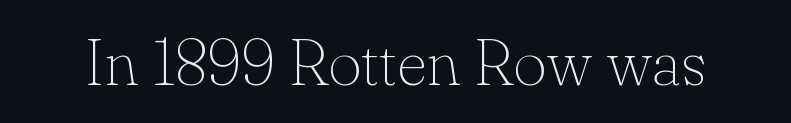
{"serif": "yes", "italic": "no", "bold": "no", "weight": "thin", "width": "normal", "stroke_contrast": "low", "x_height": "small", "monospaced": "no", "underline": "no", "letter_spacing": "normal", "letter_spacing_em": 0.0, "glyph_px": 65}
